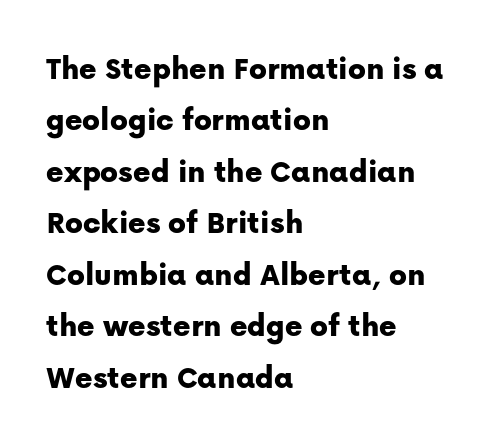
Descenders are the only things crossing below the line. Looks like regular typesetting: each glyph gets only the width it needs. Tracking value appears to be zero — textbook default spacing. A classic flush-left, rag-right setting is used for this passage. Nope, no serifs anywhere on these letters. Posture: vertical.
